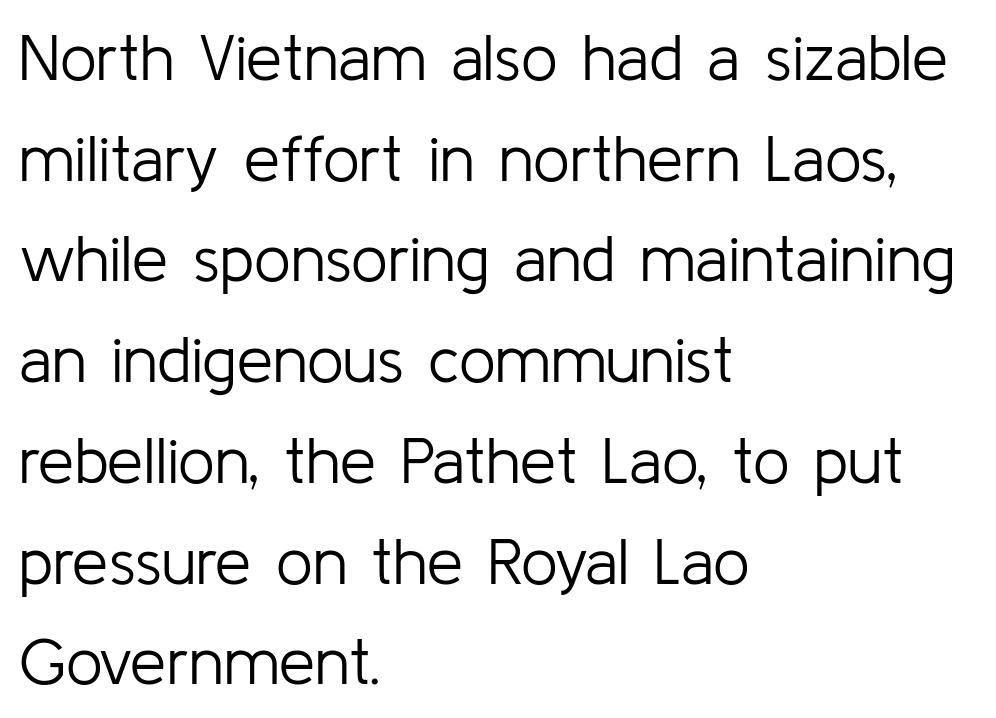
Check under the words: just untouched page. Reading down the block, your eye returns to a fixed left position each line. This sample has the flowing, uneven cadence of proportional lettering. The axis of the letterforms is exactly vertical. A typesetter would call this zero additional tracking.
